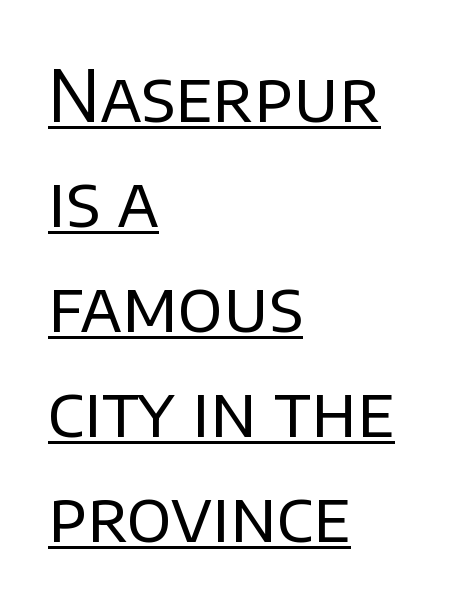
The image shows 71 px regular-weight sans-serif type, upright; set left-aligned, normal line spacing (1.48x), normal letter spacing, underlined; low stroke contrast and a large x-height.
